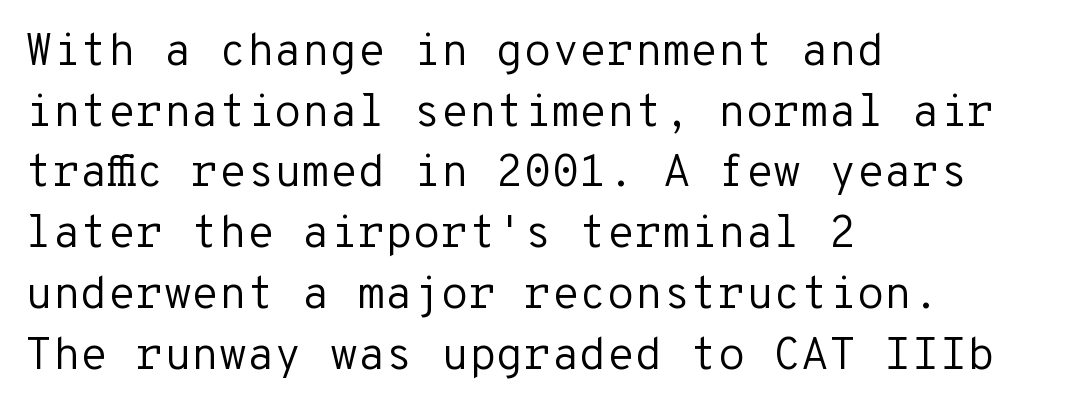
The image shows 45 px regular-weight sans-serif type, upright, monospaced; set left-aligned, normal line spacing (1.35x), normal letter spacing, not underlined; low stroke contrast and a medium x-height.
